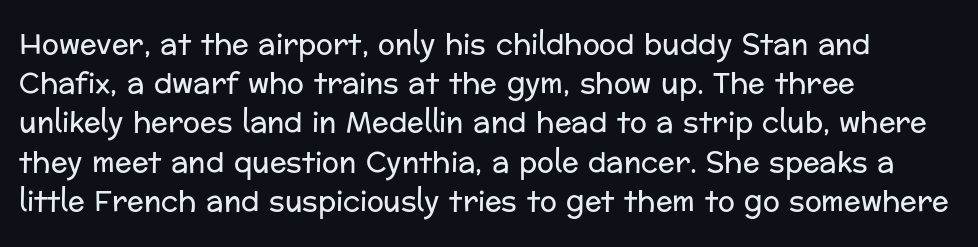
Vertically, the passage feels balanced, rows spaced as you'd expect. You can tell it's not italic because the verticals are truly vertical. This is sans-serif lettering, the kind often seen on screens and signage. Descenders are the only things crossing below the line.
